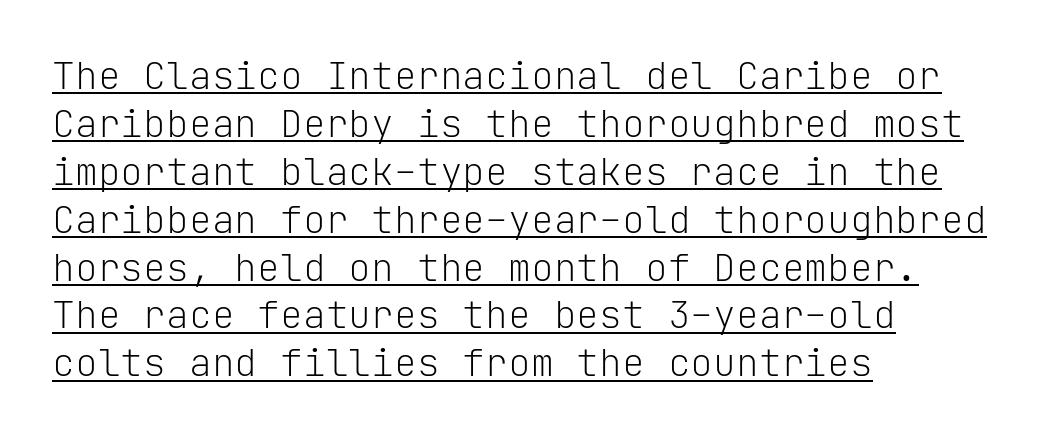
The image shows 38 px light sans-serif type, upright, monospaced; set left-aligned, normal line spacing (1.26x), normal letter spacing, underlined; low stroke contrast and a medium x-height.
